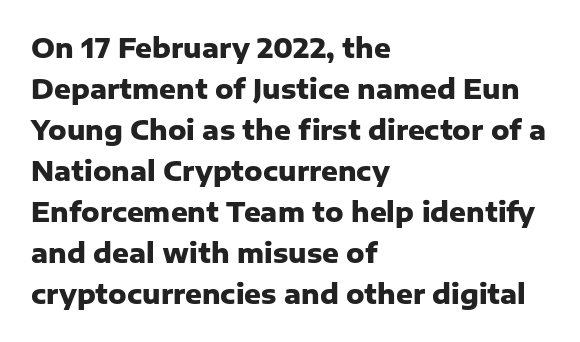
Q: Is the text bold? A: Yes.
Q: Is the text italic (slanted)? A: No, it is upright.
Q: Is the text underlined? A: No.
Q: How is the paragraph aligned? A: Left-aligned.
Q: Is the spacing between letters normal or unusually wide? A: Normal.
Q: Is the spacing between lines tight, normal or loose? A: Normal.
